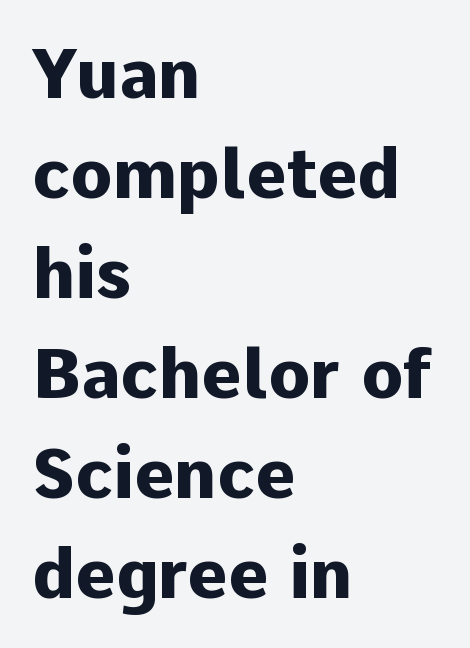
Honestly, the letter spacing is just normal — you wouldn't notice it. Descenders hang freely into open space. The glyphs in this specimen are sans serif. Reading down the block, your eye returns to a fixed left position each line. The lettering stays uniformly vertical, giving the passage a roman look. How heavy is the stroke? Heavy — this is a bold.
